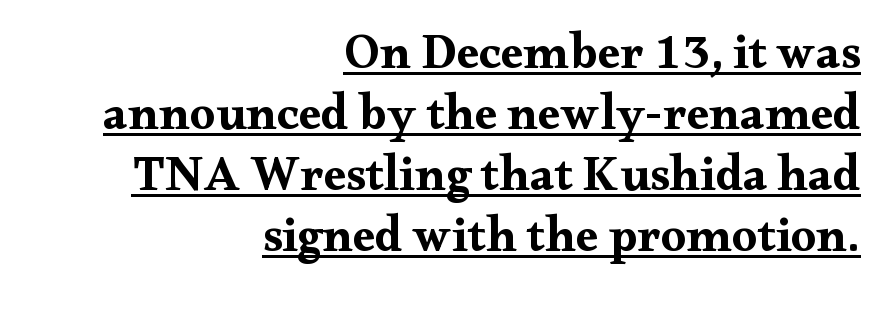
The image shows 50 px bold, wide serif type, upright; set right-aligned, line spacing 1.22x, normal letter spacing, underlined; medium stroke contrast and a small x-height.
